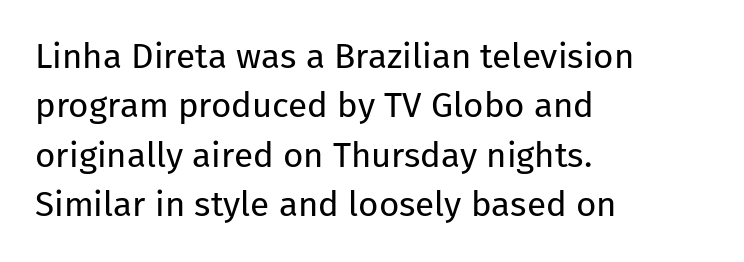
Q: Is the text bold? A: No.
Q: Is the text italic (slanted)? A: No, it is upright.
Q: Is the typeface a serif or a sans-serif typeface? A: Sans-serif.
Q: Is the text underlined? A: No.
Q: How is the paragraph aligned? A: Left-aligned.
Q: Is the spacing between letters normal or unusually wide? A: Normal.
Q: Is the spacing between lines tight, normal or loose? A: Normal.
Q: Width (condensed, normal, or wide)? A: Normal.
Q: Stroke contrast? A: Low.
Q: x-height? A: Medium.
Q: Monospaced? A: No.
